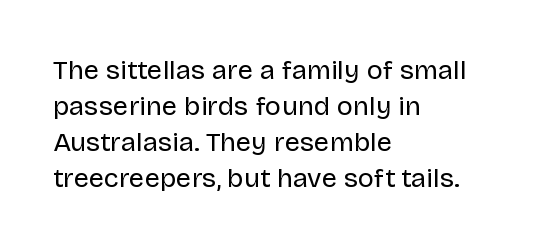
A clean baseline with only descenders dipping below it. The letters stand upright; this is a roman face. The letterforms sit shoulder to shoulder at normal distance. The compositor pushed each line to the left boundary.
